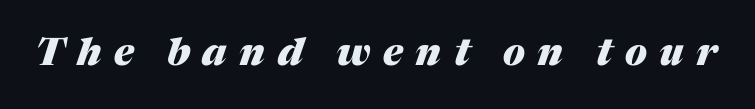
{"italic": "yes", "lean": "right", "slant_degrees": 17, "bold": "yes", "weight": "heavy", "width": "normal", "stroke_contrast": "medium", "x_height": "medium", "monospaced": "no", "underline": "no", "letter_spacing": "wide", "letter_spacing_em": 0.33, "glyph_px": 38}
